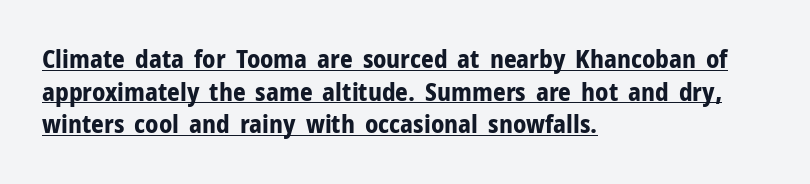
{"italic": "no", "bold": "yes", "underline": "yes", "align": "left", "line_spacing": "normal", "line_spacing_ratio": 1.31, "letter_spacing": "normal", "letter_spacing_em": 0.0, "glyph_px": 25}
